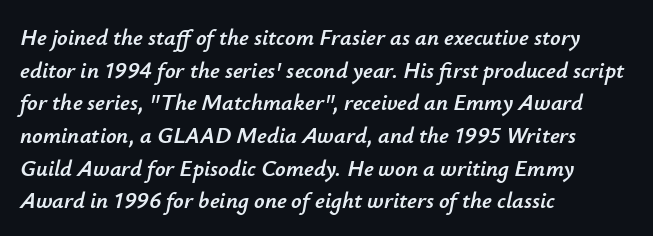
{"italic": "yes", "lean": "right", "slant_degrees": 12, "underline": "no", "align": "left", "line_spacing": "normal", "line_spacing_ratio": 1.42, "letter_spacing": "normal", "letter_spacing_em": 0.0, "glyph_px": 23}
